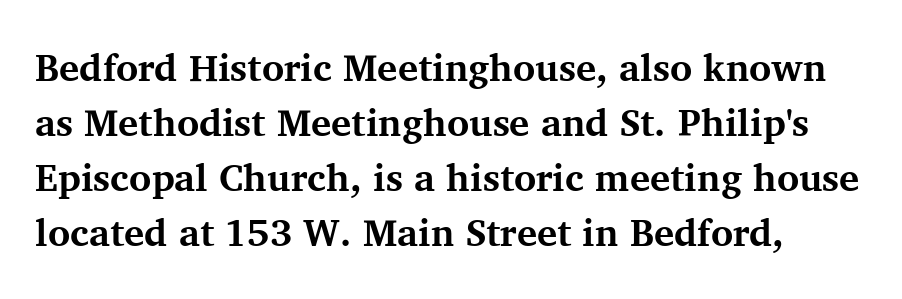
Q: Is the text bold? A: Yes.
Q: Is the text italic (slanted)? A: No, it is upright.
Q: Is the typeface a serif or a sans-serif typeface? A: Serif.
Q: Is the text underlined? A: No.
Q: Is the spacing between letters normal or unusually wide? A: Normal.
Q: Is the spacing between lines tight, normal or loose? A: Normal.
Q: Width (condensed, normal, or wide)? A: Normal.
Q: Stroke contrast? A: Medium.
Q: x-height? A: Medium.
Q: Monospaced? A: No.
